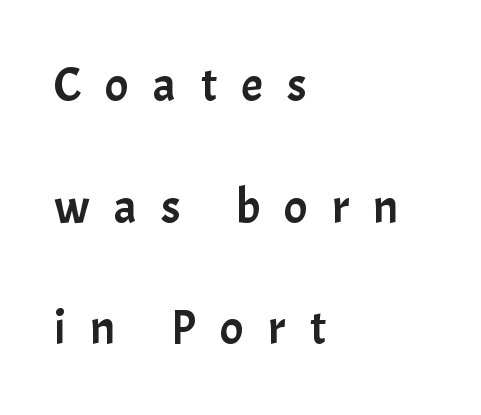
Clear beneath every line of the passage. This is sans-serif lettering, the kind often seen on screens and signage. Does extra space separate the letters? Yes, quite a lot of it. Italic: no, the glyphs are upright roman. Each letter keeps its own natural width here, so spacing adapts to shape. The text block is weighted toward the left margin, trailing off unevenly rightward.
